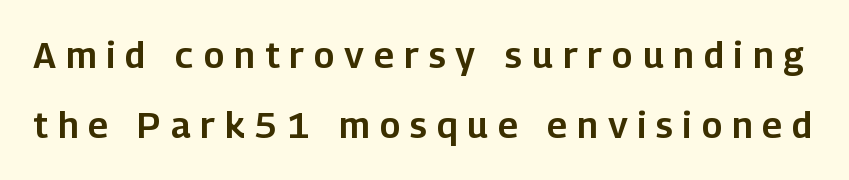
This rendering features lettering with no underline. Rows of type keep a wide berth in the vertical direction. Look at the bottom of the vertical strokes: they stop flat, with no serifs. Spacing verdict: proportional, widths tailored to each character. What stands out about the letter spacing? Its width — letters are far apart.
